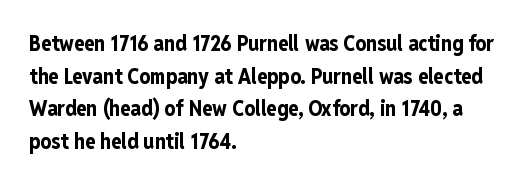
{"italic": "no", "bold": "yes", "underline": "no", "align": "left", "line_spacing": "normal", "line_spacing_ratio": 1.55, "letter_spacing": "normal", "letter_spacing_em": 0.0, "glyph_px": 21}
